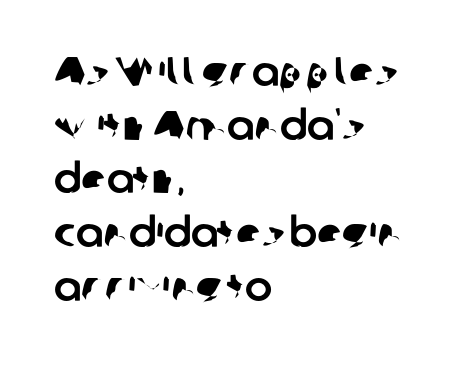
The image shows 41 px sans-serif type; set left-aligned, normal line spacing (1.31x), normal letter spacing, not underlined; low stroke contrast and a medium x-height.
